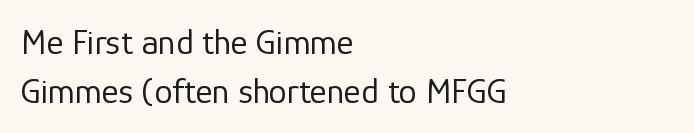
The image shows 36 px regular-weight sans-serif type, upright; set left-aligned, normal line spacing (1.37x), normal letter spacing, not underlined; low stroke contrast and a medium x-height.
